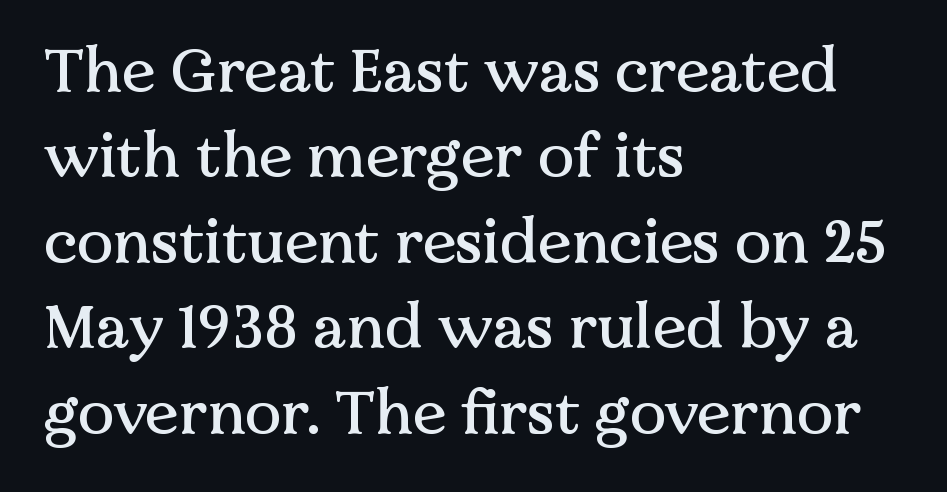
{"serif": "yes", "italic": "no", "width": "normal", "stroke_contrast": "medium", "x_height": "medium", "monospaced": "no", "underline": "no", "align": "left", "line_spacing": "normal", "line_spacing_ratio": 1.4, "letter_spacing": "normal", "letter_spacing_em": 0.0, "glyph_px": 61}
